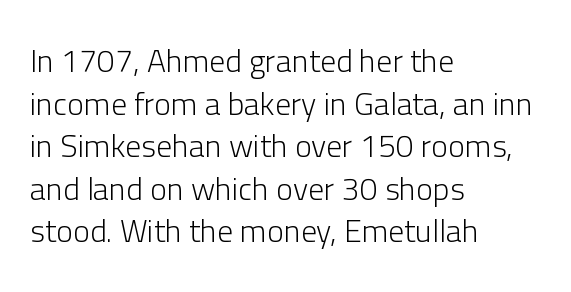
Underlining? Definitely not there. Visually the block forms a straight wall on the left and a jagged coastline on the right. Proportional: the letters do not fall into vertical columns. Horizontal bands of white between lines are of average thickness.
